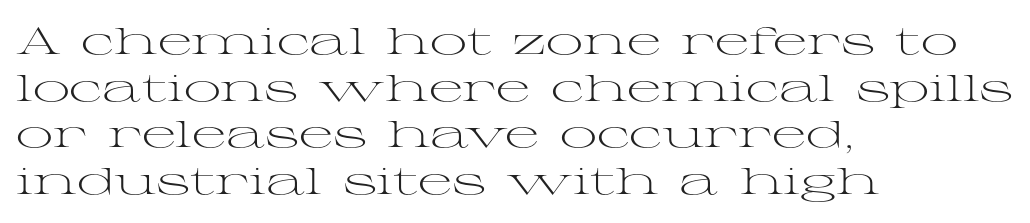
Q: Is the text bold? A: No.
Q: Is the text italic (slanted)? A: No, it is upright.
Q: Is the typeface a serif or a sans-serif typeface? A: Serif.
Q: Is the text underlined? A: No.
Q: How is the paragraph aligned? A: Left-aligned.
Q: Is the spacing between letters normal or unusually wide? A: Normal.
Q: Is the spacing between lines tight, normal or loose? A: Normal.
Q: Width (condensed, normal, or wide)? A: Wide.
Q: Stroke contrast? A: Medium.
Q: x-height? A: Medium.
Q: Monospaced? A: No.
